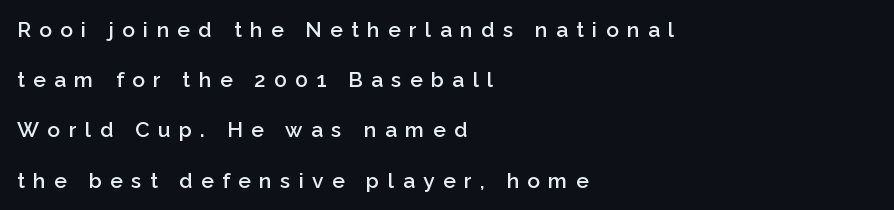
Q: Is the text bold? A: Semi-bold.
Q: Is the text italic (slanted)? A: No, it is upright.
Q: Is the text underlined? A: No.
Q: How is the paragraph aligned? A: Left-aligned.
Q: Is the spacing between letters normal or unusually wide? A: Unusually wide.
Q: Is the spacing between lines tight, normal or loose? A: Loose.
